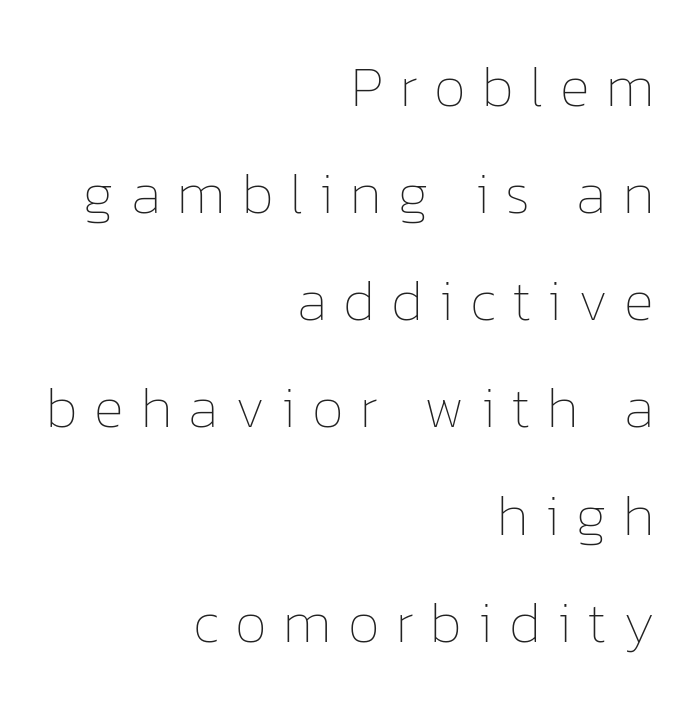
{"italic": "no", "bold": "no", "weight": "thin", "width": "normal", "stroke_contrast": "low", "x_height": "medium", "monospaced": "no", "underline": "no", "align": "right", "line_spacing_ratio": 1.88, "letter_spacing": "wide", "letter_spacing_em": 0.29, "glyph_px": 57}
